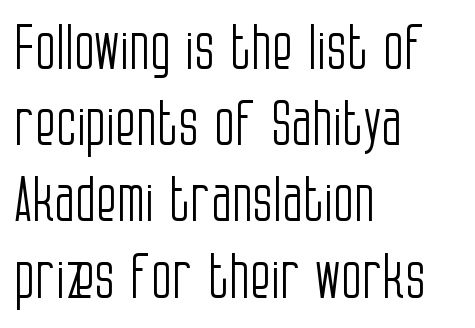
The image shows 61 px light, condensed sans-serif type, upright; set left-aligned, normal line spacing (1.25x), normal letter spacing, not underlined; low stroke contrast and a large x-height.
